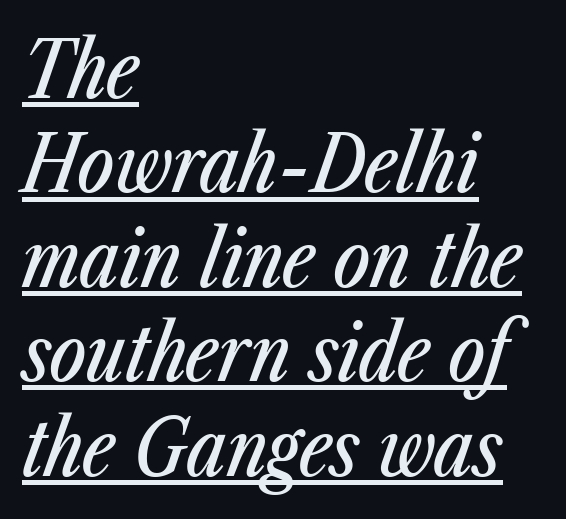
The image shows 78 px condensed type, italic (leaning right); set left-aligned, line spacing 1.21x, normal letter spacing, underlined; low stroke contrast and a medium x-height.
